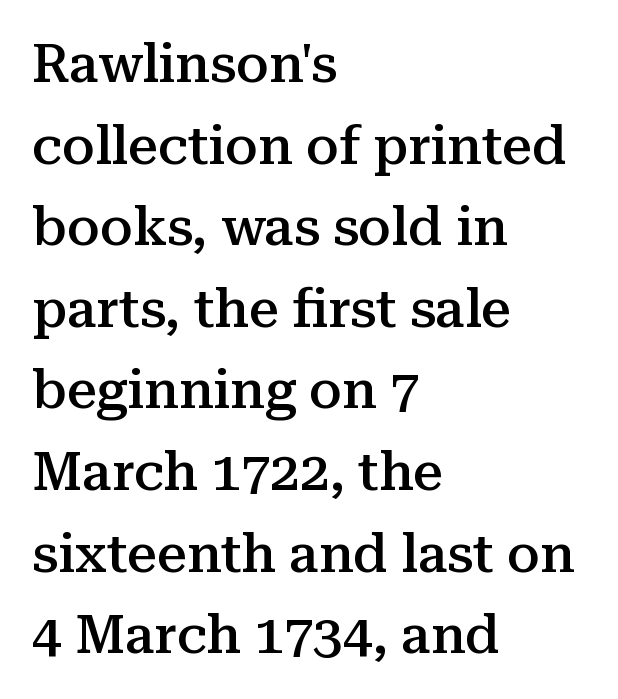
{"serif": "yes", "italic": "no", "bold": "semi", "weight": "semibold", "width": "normal", "stroke_contrast": "medium", "x_height": "medium", "monospaced": "no", "underline": "no", "align": "left", "line_spacing": "normal", "line_spacing_ratio": 1.54, "letter_spacing": "normal", "letter_spacing_em": 0.0, "glyph_px": 53}
